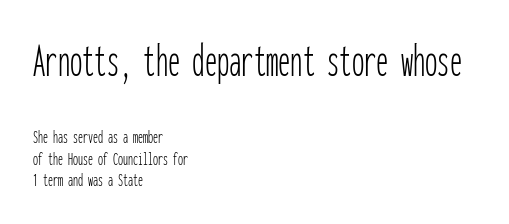
Counters stay open thanks to moderate or lighter strokes. Horizontally, the lines are justified to the leading edge only. Think of a typewriter: that constant character pitch is what you see here. Caption: standard tracking, unaltered.
